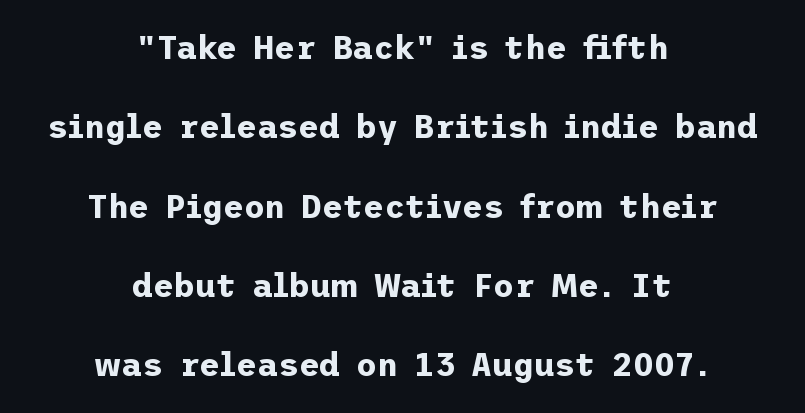
The image shows 32 px bold sans-serif type, upright; set centered, loose line spacing (2.48x), normal letter spacing, not underlined; low stroke contrast and a medium x-height.
